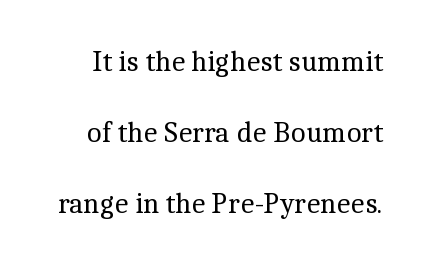
This rendering features lettering with no underline. Regarding leading, the lines here are spaced well apart. Type style note: has serifs. Letter spacing: default.
